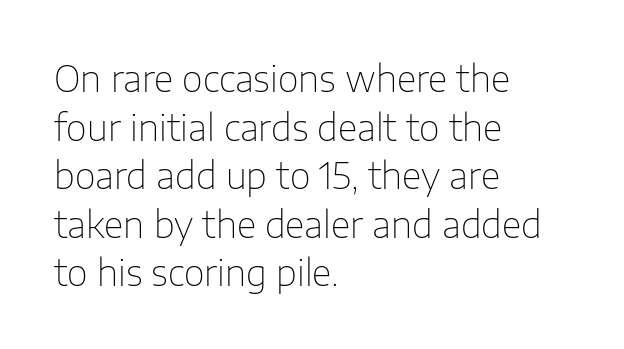
Short note: letters normally spaced. The text block is weighted toward the left margin, trailing off unevenly rightward. Horizontal bands of white between lines are of average thickness. You could not count columns in this text — the font is proportionally spaced. Check the space under the baseline: it is left empty. The strokes are not fattened; the text isn't bold.
